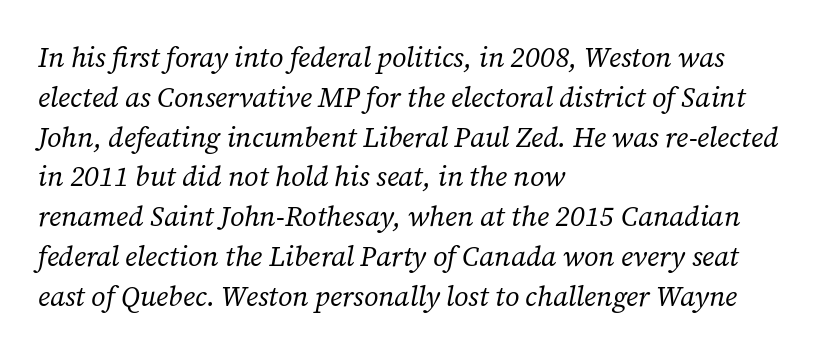
Q: Is the text bold? A: No.
Q: Is the text italic (slanted)? A: Yes, it leans right by about 12 degrees.
Q: Is the typeface a serif or a sans-serif typeface? A: Serif.
Q: Is the text underlined? A: No.
Q: How is the paragraph aligned? A: Left-aligned.
Q: Is the spacing between letters normal or unusually wide? A: Normal.
Q: Is the spacing between lines tight, normal or loose? A: Normal.
Q: Width (condensed, normal, or wide)? A: Normal.
Q: Stroke contrast? A: Low.
Q: x-height? A: Medium.
Q: Monospaced? A: No.
